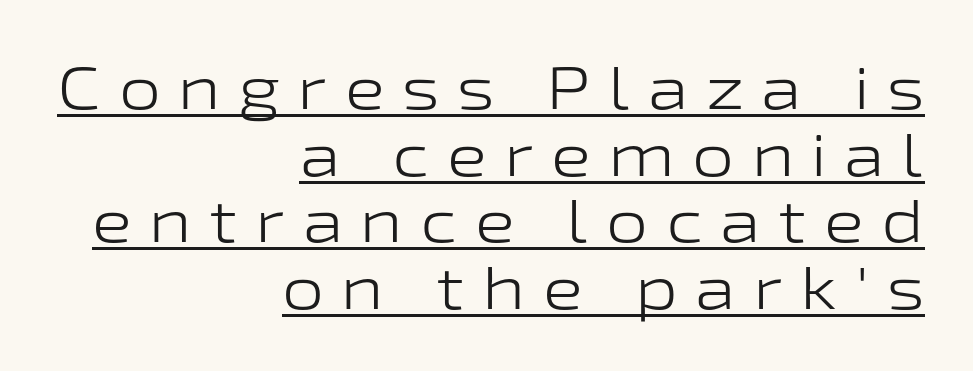
Q: Is the text bold? A: No.
Q: Is the text italic (slanted)? A: No, it is upright.
Q: Is the typeface a serif or a sans-serif typeface? A: Sans-serif.
Q: Is the text underlined? A: Yes.
Q: How is the paragraph aligned? A: Right-aligned.
Q: Is the spacing between letters normal or unusually wide? A: Unusually wide.
Q: Is the spacing between lines tight, normal or loose? A: Tight.
Q: Width (condensed, normal, or wide)? A: Wide.
Q: Stroke contrast? A: Low.
Q: x-height? A: Medium.
Q: Monospaced? A: No.
